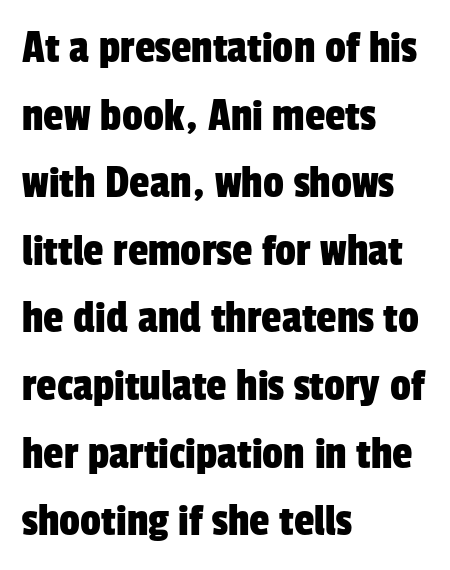
{"serif": "no", "width": "condensed", "stroke_contrast": "low", "x_height": "medium", "monospaced": "no", "underline": "no", "align": "left", "line_spacing": "normal", "line_spacing_ratio": 1.47, "letter_spacing": "normal", "letter_spacing_em": 0.0, "glyph_px": 46}
